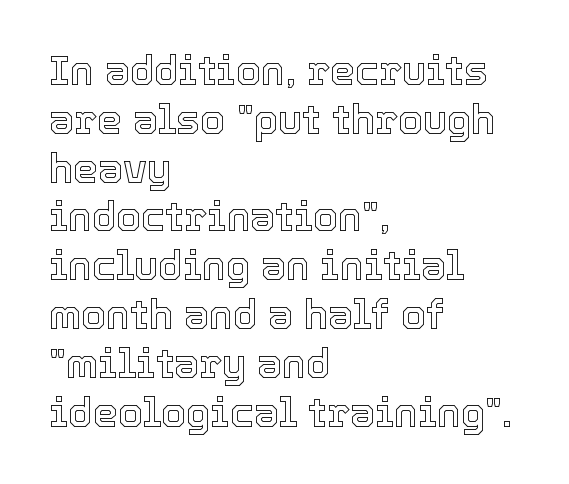
The image shows 40 px text type, upright; set left-aligned, line spacing 1.22x, normal letter spacing, not underlined; a medium x-height.
